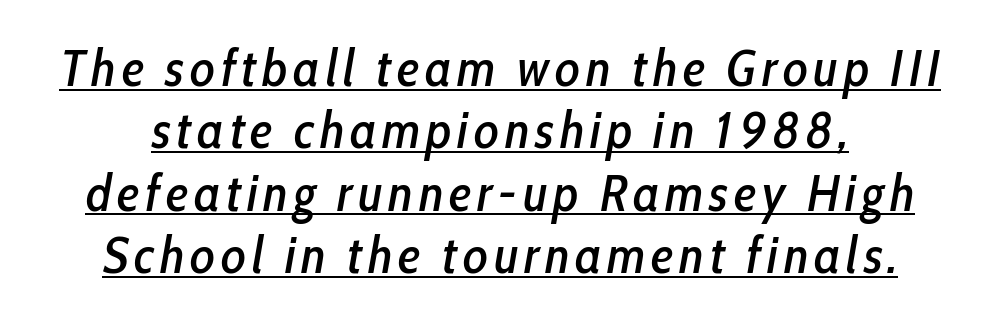
Q: Is the text italic (slanted)? A: Yes, it leans right by about 10 degrees.
Q: Is the text underlined? A: Yes.
Q: Width (condensed, normal, or wide)? A: Condensed.
Q: Stroke contrast? A: Low.
Q: x-height? A: Medium.
Q: Monospaced? A: No.
